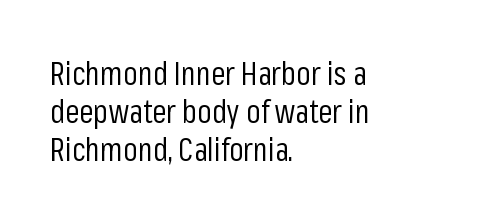
{"serif": "no", "italic": "no", "bold": "no", "weight": "regular", "width": "condensed", "stroke_contrast": "low", "x_height": "medium", "monospaced": "no", "underline": "no", "align": "left", "line_spacing_ratio": 1.18, "letter_spacing": "normal", "letter_spacing_em": 0.0, "glyph_px": 32}
